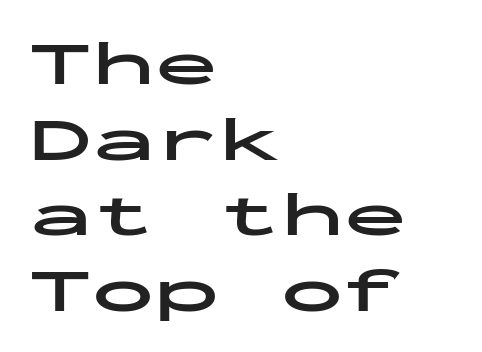
Is the block centered? No — it sits flush against the left margin. A clean baseline with only descenders dipping below it. The lettering stays uniformly vertical, giving the passage a roman look. Serif or sans? Sans — the stroke terminals are bare. Summary of weight: heavy, a full bold.
